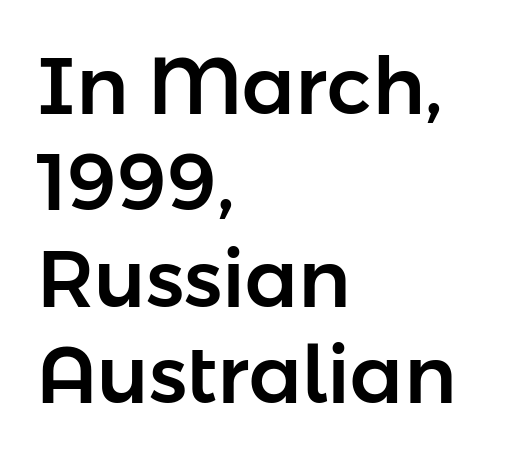
Q: Is the text italic (slanted)? A: No, it is upright.
Q: Is the typeface a serif or a sans-serif typeface? A: Sans-serif.
Q: Is the text underlined? A: No.
Q: How is the paragraph aligned? A: Left-aligned.
Q: Is the spacing between letters normal or unusually wide? A: Normal.
Q: Width (condensed, normal, or wide)? A: Normal.
Q: Stroke contrast? A: Low.
Q: x-height? A: Medium.
Q: Monospaced? A: No.
